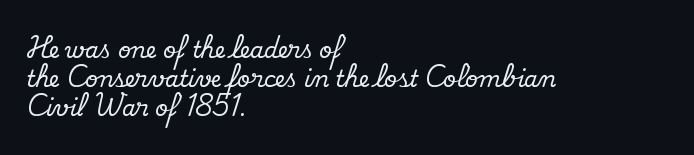
{"underline": "no", "align": "left", "line_spacing": "normal", "line_spacing_ratio": 1.32, "letter_spacing": "normal", "letter_spacing_em": 0.0, "glyph_px": 22}
